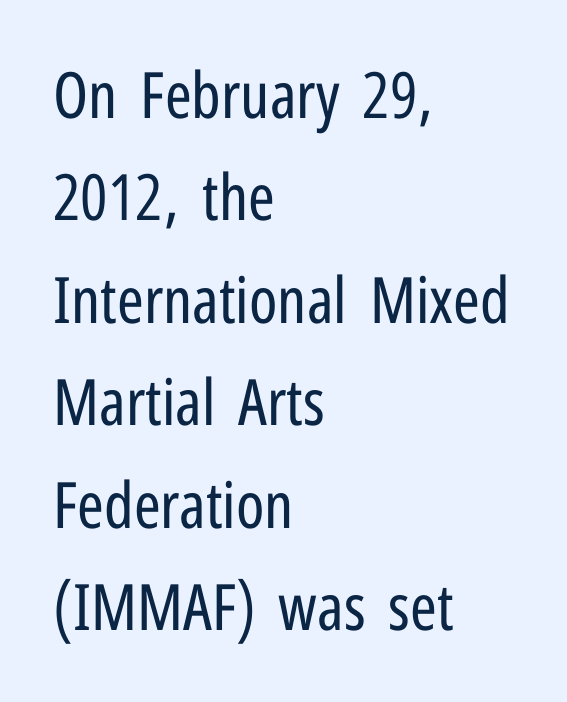
The image shows 64 px regular-weight, condensed sans-serif type, upright; set left-aligned, normal line spacing (1.6x), normal letter spacing, not underlined; low stroke contrast and a medium x-height.
